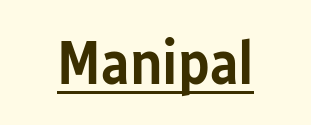
The image shows 62 px semibold, condensed sans-serif type, upright; set normal letter spacing, underlined; low stroke contrast and a medium x-height.
